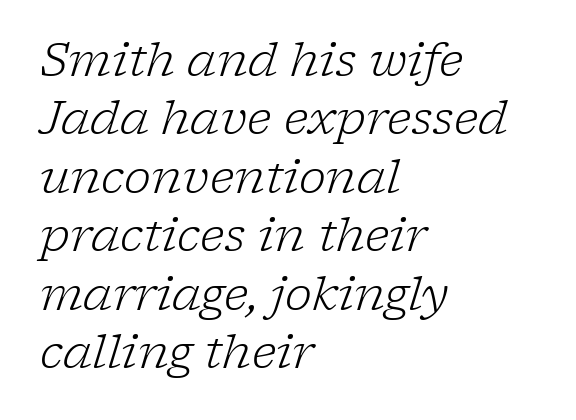
You could not count columns in this text — the font is proportionally spaced. In terms of letterspacing, this is plain default setting. Note: serifs present on the glyphs. A light-to-regular cut is what we see here. Letters rest on an invisible, unmarked baseline.
